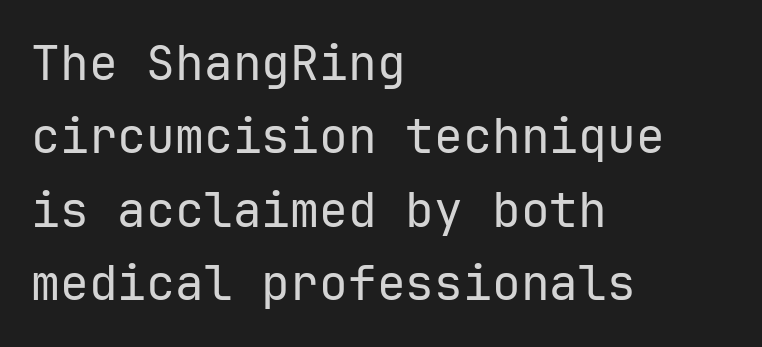
Any mark beneath the type? The region is blank. The letters stand upright; this is a roman face. Compared with a typical body face, this is equally light or lighter still. The rendering shows plain stroke endings on the letterforms — a sans-serif design.
